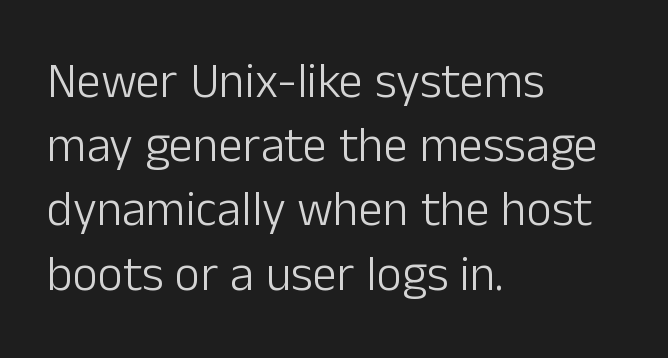
Stroke terminals: plain, sans-serif. Designer's note — italics off, roman on. Heft: none added — not bold. A typesetter would call this proportional, since set widths differ per character. The compositor pushed each line to the left boundary.
